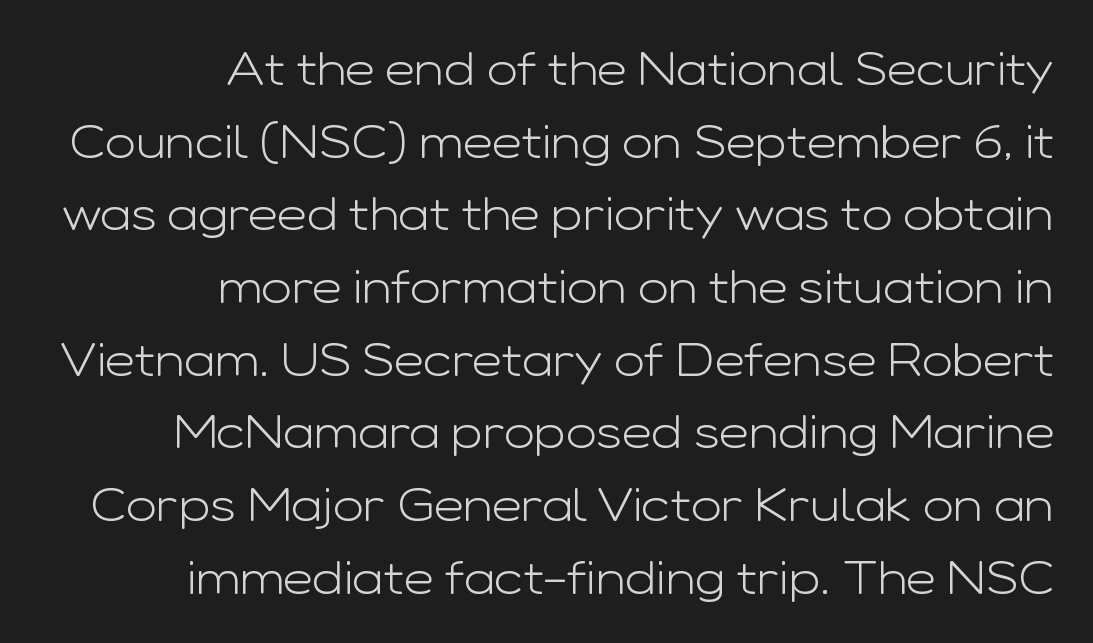
Q: Is the text bold? A: No.
Q: Is the text italic (slanted)? A: No, it is upright.
Q: Is the typeface a serif or a sans-serif typeface? A: Sans-serif.
Q: Is the text underlined? A: No.
Q: How is the paragraph aligned? A: Right-aligned.
Q: Is the spacing between letters normal or unusually wide? A: Normal.
Q: Is the spacing between lines tight, normal or loose? A: Normal.
Q: Width (condensed, normal, or wide)? A: Wide.
Q: Stroke contrast? A: Low.
Q: x-height? A: Medium.
Q: Monospaced? A: No.
